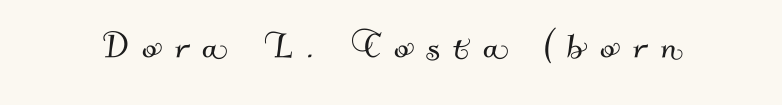
{"serif": "no", "width": "normal", "stroke_contrast": "medium", "x_height": "small", "monospaced": "no", "underline": "no", "letter_spacing": "wide", "letter_spacing_em": 0.3, "glyph_px": 44}
